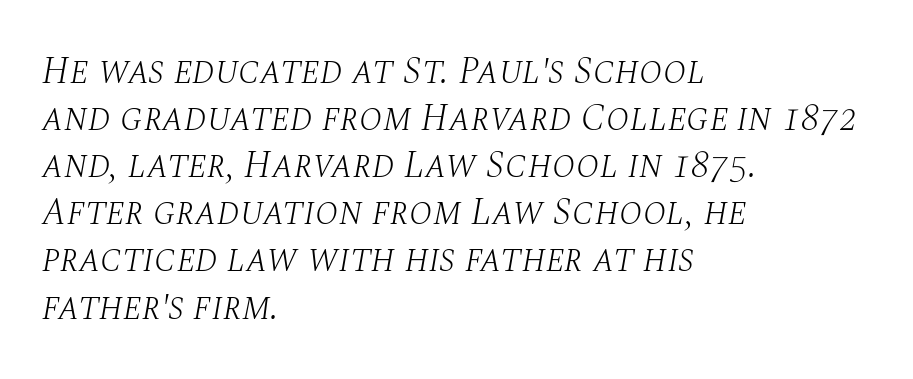
Q: Is the text bold? A: No.
Q: Is the text italic (slanted)? A: Yes, it leans right by about 10 degrees.
Q: Is the typeface a serif or a sans-serif typeface? A: Serif.
Q: Is the text underlined? A: No.
Q: How is the paragraph aligned? A: Left-aligned.
Q: Is the spacing between letters normal or unusually wide? A: Normal.
Q: Width (condensed, normal, or wide)? A: Normal.
Q: Stroke contrast? A: Medium.
Q: x-height? A: Large.
Q: Monospaced? A: No.
